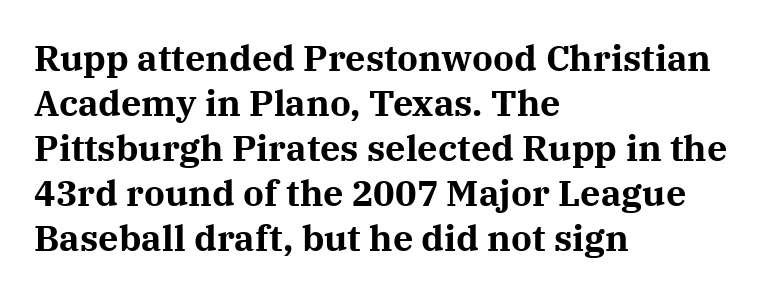
Q: Is the text bold? A: Yes.
Q: Is the text italic (slanted)? A: No, it is upright.
Q: Is the typeface a serif or a sans-serif typeface? A: Serif.
Q: Is the text underlined? A: No.
Q: How is the paragraph aligned? A: Left-aligned.
Q: Is the spacing between letters normal or unusually wide? A: Normal.
Q: Is the spacing between lines tight, normal or loose? A: Normal.
Q: Width (condensed, normal, or wide)? A: Normal.
Q: Stroke contrast? A: Medium.
Q: x-height? A: Medium.
Q: Monospaced? A: No.
